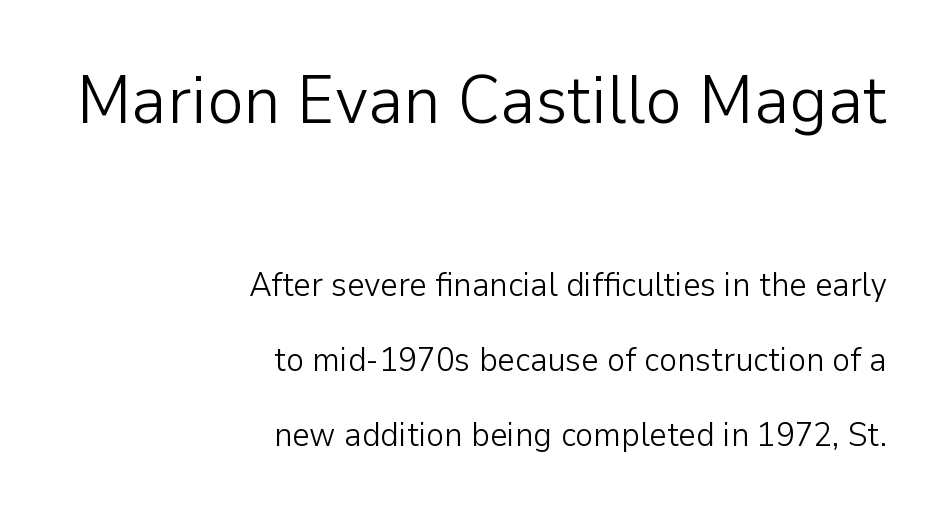
{"serif": "no", "italic": "no", "bold": "no", "weight": "light", "width": "normal", "stroke_contrast": "low", "x_height": "medium", "monospaced": "no", "underline": "no", "align": "right", "line_spacing": "loose", "line_spacing_ratio": 2.21, "letter_spacing": "normal", "letter_spacing_em": 0.0, "larger_block": "first", "size_ratio": 2.03, "glyph_px": 69}
